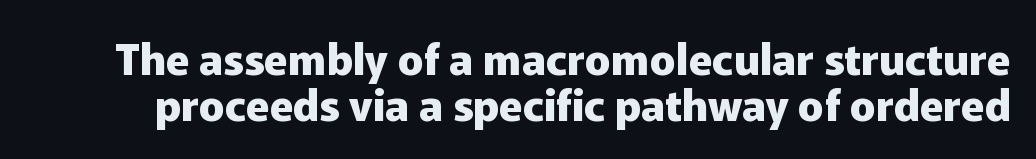
On the weight axis this lands at bold, roughly 700. You could not count columns in this text — the font is proportionally spaced. This sample uses a sans-serif face. You could call the tracking neutral — neither tight nor loose. Unlike italic type, these characters show no tilt at all.
